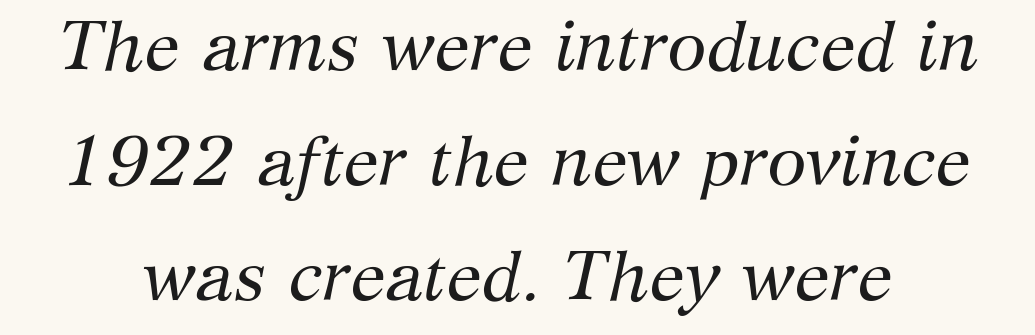
Q: Is the text bold? A: No.
Q: Is the text italic (slanted)? A: Yes, it leans right by about 12 degrees.
Q: Is the typeface a serif or a sans-serif typeface? A: Serif.
Q: Is the text underlined? A: No.
Q: Is the spacing between letters normal or unusually wide? A: Normal.
Q: Is the spacing between lines tight, normal or loose? A: Normal.
Q: Width (condensed, normal, or wide)? A: Normal.
Q: Stroke contrast? A: Medium.
Q: x-height? A: Medium.
Q: Monospaced? A: No.
